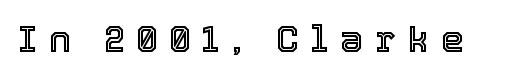
{"italic": "no", "width": "normal", "x_height": "medium", "monospaced": "no", "underline": "no", "letter_spacing": "wide", "letter_spacing_em": 0.32, "glyph_px": 37}
